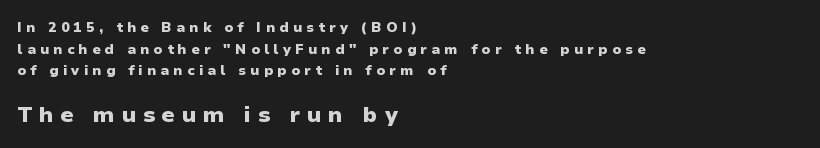
Q: Is the text bold? A: Yes.
Q: Is the text italic (slanted)? A: No, it is upright.
Q: Is the text underlined? A: No.
Q: How is the paragraph aligned? A: Left-aligned.
Q: Is the spacing between letters normal or unusually wide? A: Unusually wide.
Q: Is the spacing between lines tight, normal or loose? A: Normal.
Q: Which block of text is set in a larger size, the first (top) or the second (bottom)? A: The second (bottom) one.
